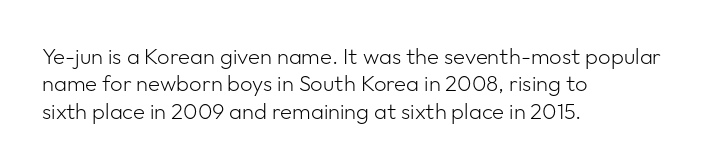
{"italic": "no", "bold": "no", "underline": "no", "align": "left", "line_spacing": "normal", "line_spacing_ratio": 1.25, "letter_spacing": "normal", "letter_spacing_em": 0.0, "glyph_px": 22}
